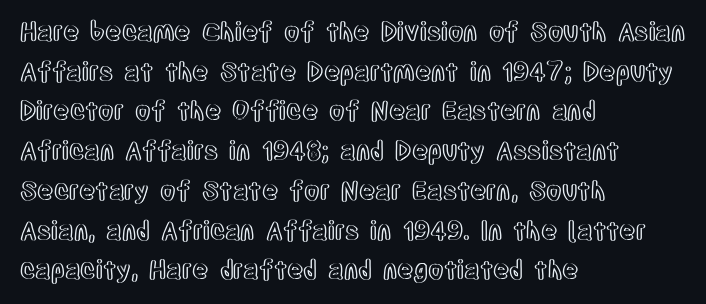
The image shows 25 px text type, upright; set left-aligned, normal line spacing (1.59x), normal letter spacing, not underlined.
